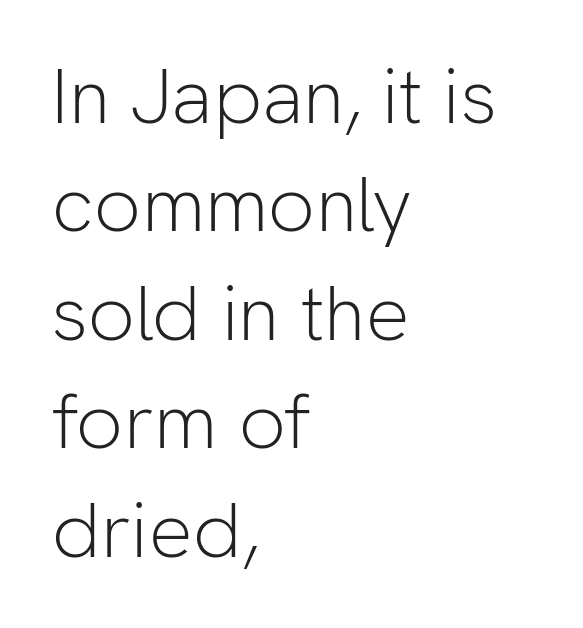
The image shows 78 px light sans-serif type, upright; set left-aligned, normal line spacing (1.39x), normal letter spacing, not underlined; low stroke contrast and a medium x-height.
